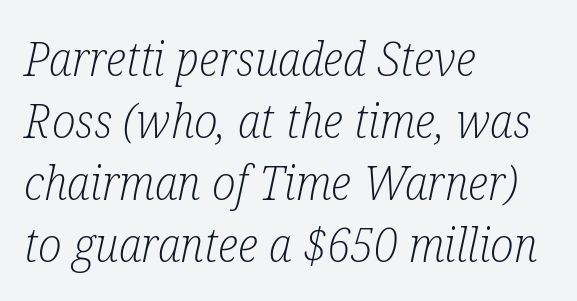
A typesetter would call this proportional, since set widths differ per character. In terms of leading, this rendering sits right in the middle. The font is comparable to plain body text, perhaps lighter. Slant detected: the letters are inclined. Look at the tracking — it's just the regular setting, nothing added.
